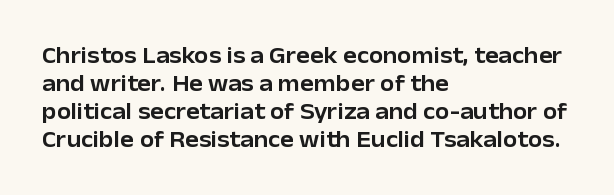
{"italic": "no", "underline": "no", "align": "left", "line_spacing_ratio": 1.22, "letter_spacing": "normal", "letter_spacing_em": 0.0, "glyph_px": 23}
